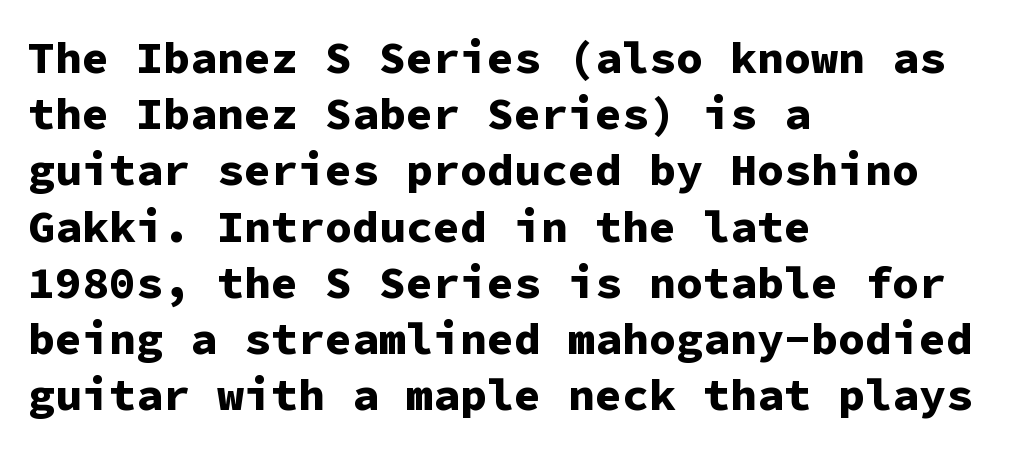
{"serif": "no", "italic": "no", "bold": "yes", "weight": "bold", "width": "normal", "stroke_contrast": "low", "x_height": "medium", "monospaced": "yes", "underline": "no", "align": "left", "line_spacing": "normal", "line_spacing_ratio": 1.25, "letter_spacing": "normal", "letter_spacing_em": 0.0, "glyph_px": 45}
